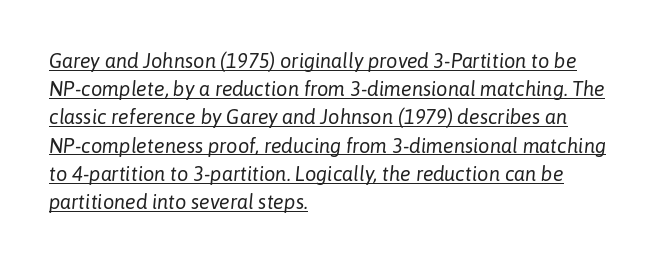
The image shows 20 px text type, italic (leaning right); set left-aligned, normal line spacing (1.41x), normal letter spacing, underlined.
